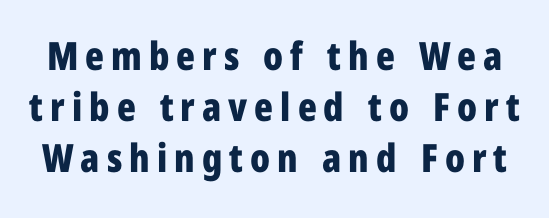
Q: Is the text bold? A: Yes.
Q: Is the text italic (slanted)? A: No, it is upright.
Q: Is the typeface a serif or a sans-serif typeface? A: Sans-serif.
Q: Is the text underlined? A: No.
Q: Is the spacing between lines tight, normal or loose? A: Normal.
Q: Width (condensed, normal, or wide)? A: Condensed.
Q: Stroke contrast? A: Low.
Q: x-height? A: Medium.
Q: Monospaced? A: No.
